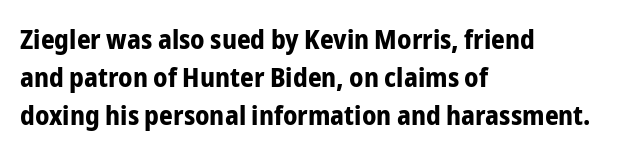
{"italic": "no", "bold": "yes", "underline": "no", "align": "left", "line_spacing": "normal", "line_spacing_ratio": 1.41, "letter_spacing": "normal", "letter_spacing_em": 0.0, "glyph_px": 27}
